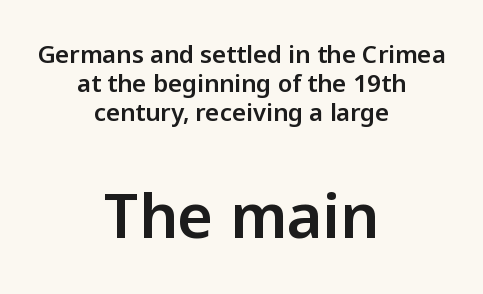
Look at the glyph heights: the lower group is clearly the bigger setting. The face used here is proportionally spaced, like ordinary book or web type. The lines are quadded center. No extra tracking has been applied to these lines. Posture: straight, roman, zero tilt.
